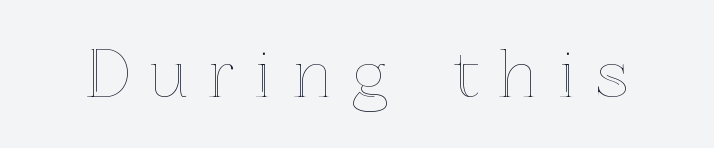
Q: Is the text italic (slanted)? A: No, it is upright.
Q: Is the text underlined? A: No.
Q: Is the spacing between letters normal or unusually wide? A: Unusually wide.
Q: Width (condensed, normal, or wide)? A: Normal.
Q: x-height? A: Medium.
Q: Monospaced? A: No.
